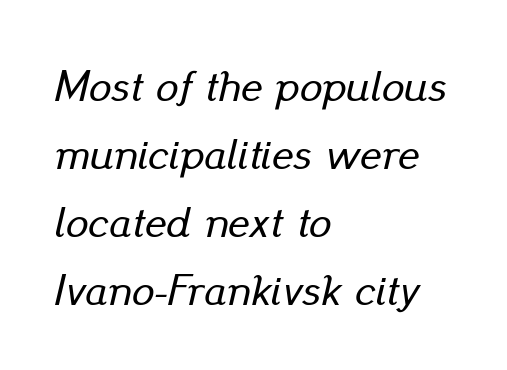
The image shows 45 px text type, italic (leaning right); set left-aligned, normal line spacing (1.51x), normal letter spacing, not underlined; low stroke contrast and a small x-height.
